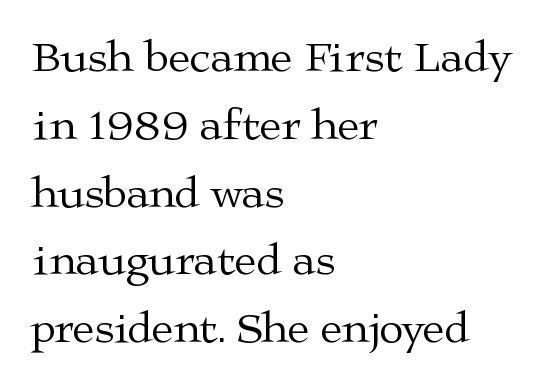
{"serif": "yes", "italic": "no", "bold": "no", "weight": "regular", "width": "wide", "stroke_contrast": "medium", "x_height": "medium", "monospaced": "no", "underline": "no", "align": "left", "line_spacing": "normal", "line_spacing_ratio": 1.54, "letter_spacing": "normal", "letter_spacing_em": 0.0, "glyph_px": 44}
